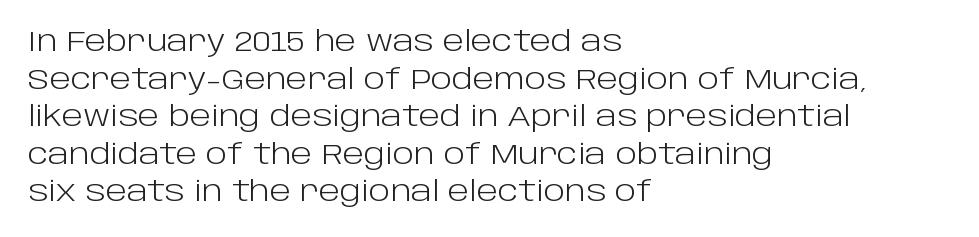
Is the letter spacing exaggerated? No — it looks like the ordinary default. Any mark beneath the type? The region is blank. Line starts are locked; line ends wander. Bold? No — there's no thickening of the strokes.
